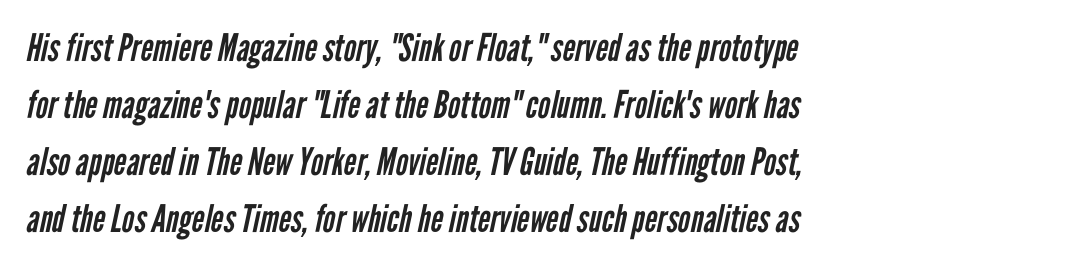
The paragraph has a hard left edge and a soft right edge. Stroke mass is kept to a normal reading level or below. Line spacing here is normal. The baseline area is clear.
